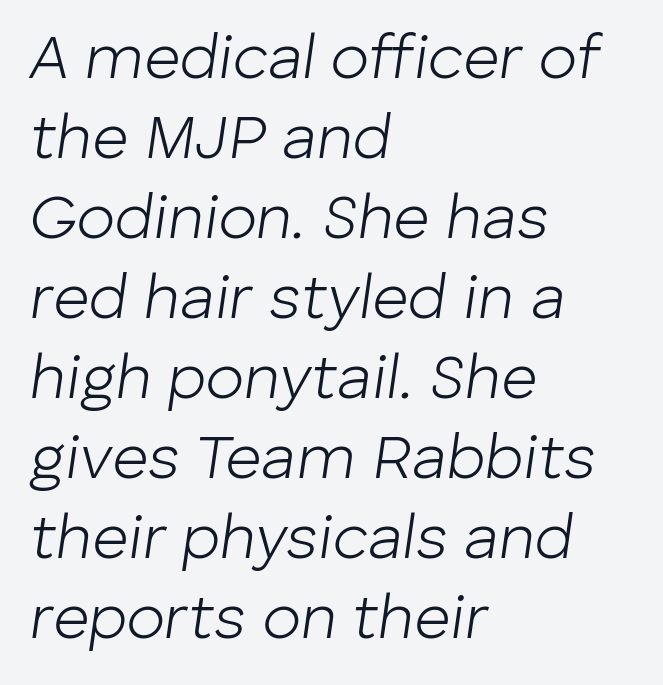
Descenders are the only things crossing below the line. The font is comparable to plain body text, perhaps lighter. Spacing verdict: proportional, widths tailored to each character. A classic flush-left, rag-right setting is used for this passage. When letters slant like this, we call the style italic.
